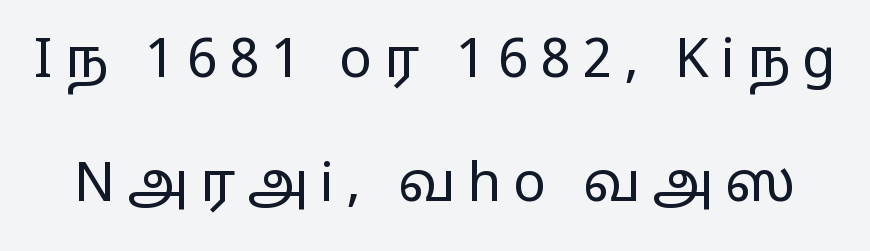
The image shows 55 px regular-weight, wide sans-serif type, upright; set loose line spacing (2.26x), unusually wide letter spacing (+0.21 em), not underlined; low stroke contrast and a medium x-height.
